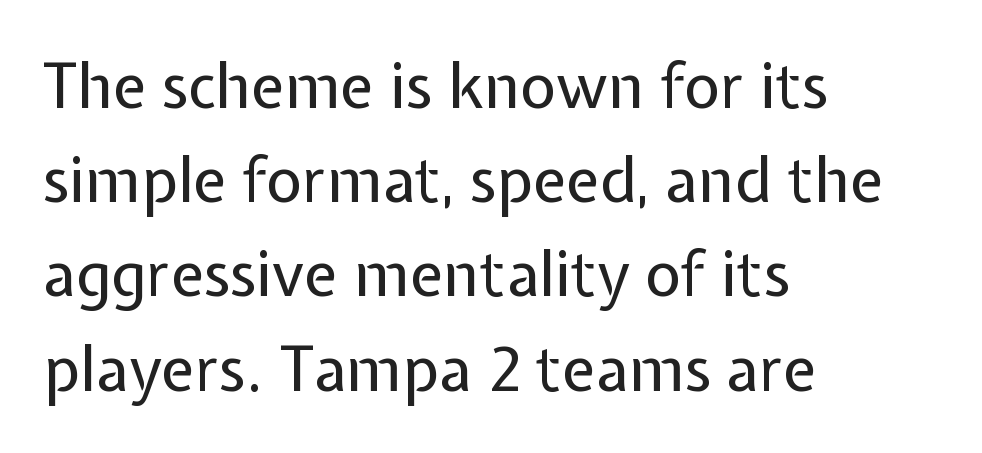
The image shows 62 px regular-weight sans-serif type, upright; set left-aligned, normal line spacing (1.52x), normal letter spacing, not underlined; low stroke contrast and a medium x-height.
